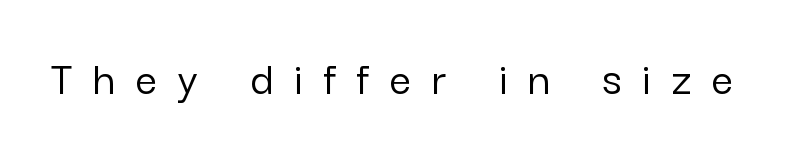
The image shows 48 px sans-serif type, upright; set unusually wide letter spacing (+0.43 em), not underlined; low stroke contrast and a medium x-height.
